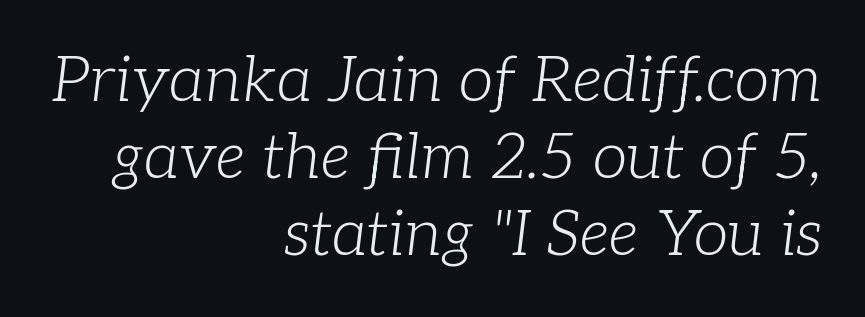
{"serif": "yes", "italic": "yes", "lean": "right", "slant_degrees": 7, "bold": "no", "weight": "light", "width": "normal", "stroke_contrast": "low", "x_height": "medium", "monospaced": "no", "underline": "no", "align": "right", "line_spacing_ratio": 1.22, "letter_spacing": "normal", "letter_spacing_em": 0.0, "glyph_px": 63}
